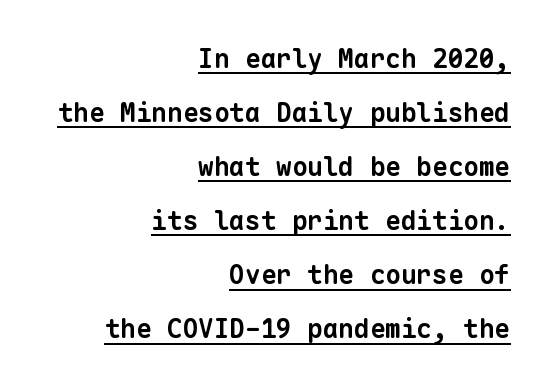
Q: Is the text bold? A: Yes.
Q: Is the text underlined? A: Yes.
Q: How is the paragraph aligned? A: Right-aligned.
Q: Is the spacing between letters normal or unusually wide? A: Normal.
Q: Is the spacing between lines tight, normal or loose? A: Loose.
